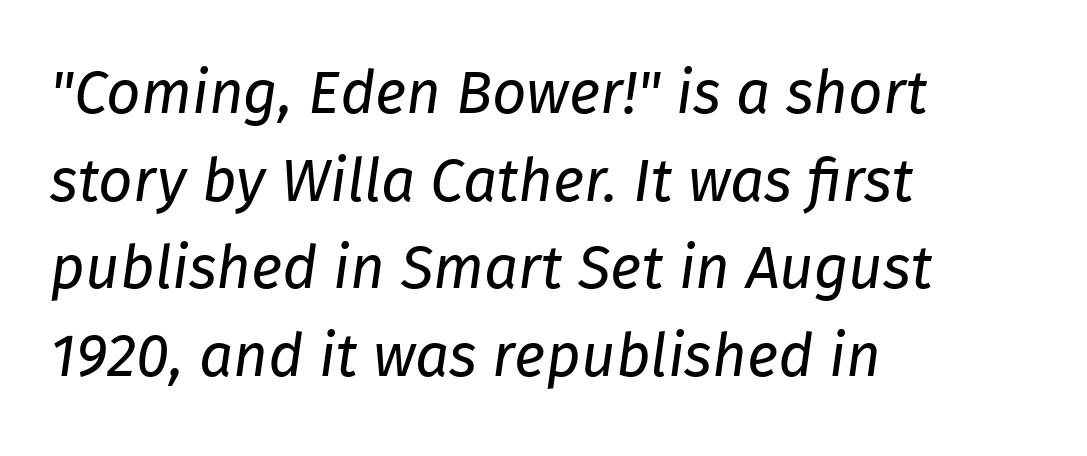
The image shows 60 px regular-weight type, italic (leaning right); set left-aligned, normal line spacing (1.46x), normal letter spacing, not underlined; low stroke contrast and a medium x-height.
